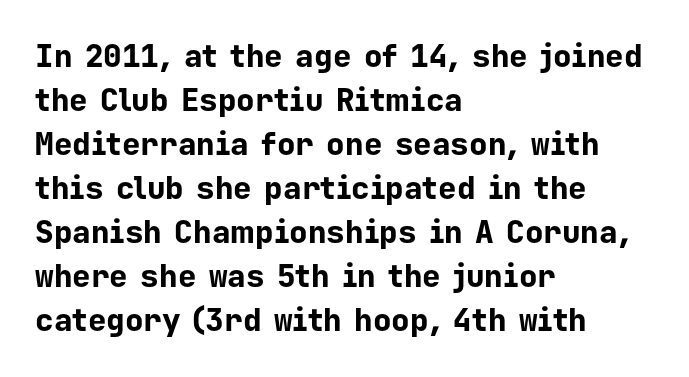
Q: Is the text bold? A: Yes.
Q: Is the text italic (slanted)? A: No, it is upright.
Q: Is the typeface a serif or a sans-serif typeface? A: Sans-serif.
Q: Is the text underlined? A: No.
Q: How is the paragraph aligned? A: Left-aligned.
Q: Is the spacing between letters normal or unusually wide? A: Normal.
Q: Is the spacing between lines tight, normal or loose? A: Normal.
Q: Width (condensed, normal, or wide)? A: Normal.
Q: Stroke contrast? A: Low.
Q: x-height? A: Medium.
Q: Monospaced? A: Yes.
